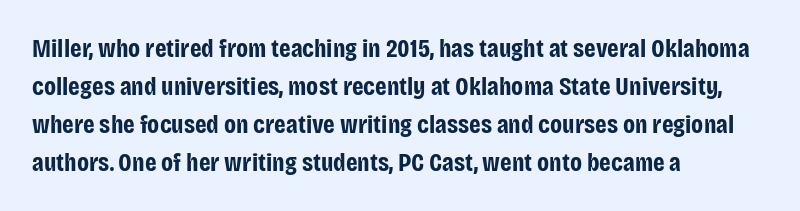
The image shows 26 px bold type, upright; set left-aligned, normal line spacing (1.46x), normal letter spacing, not underlined.
